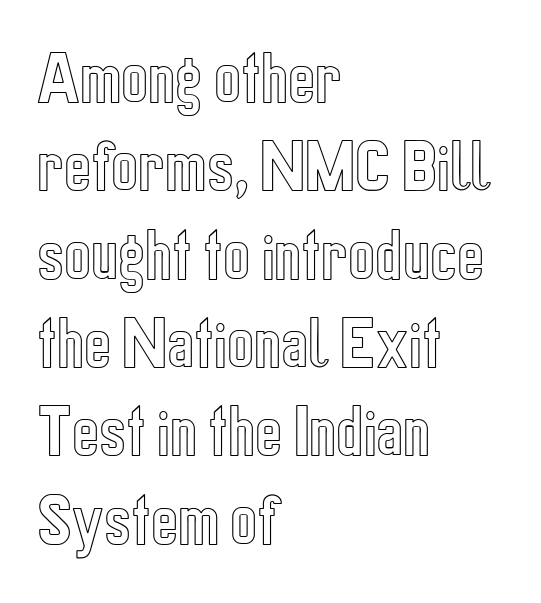
{"italic": "no", "width": "condensed", "x_height": "medium", "monospaced": "no", "underline": "no", "align": "left", "line_spacing": "normal", "line_spacing_ratio": 1.55, "letter_spacing": "normal", "letter_spacing_em": 0.0, "glyph_px": 57}
